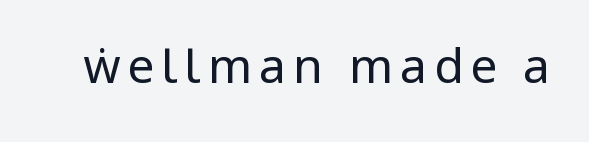
This sample uses a sans-serif face. Clear beneath every line of the passage. Stem width sits at or under what a default text font uses. Ordinary non-slanted type is in use.
